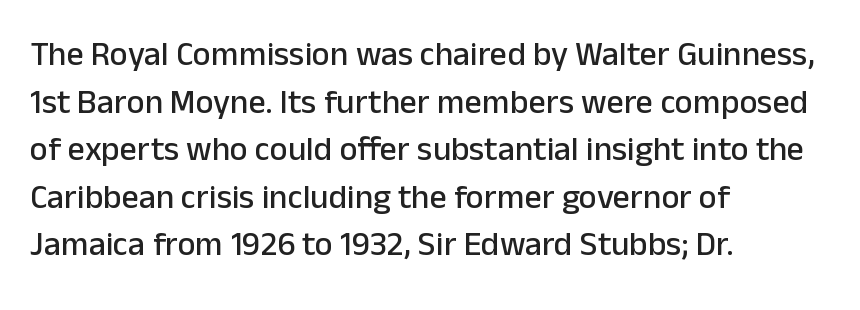
{"serif": "no", "italic": "no", "width": "normal", "stroke_contrast": "low", "x_height": "medium", "monospaced": "no", "underline": "no", "align": "left", "line_spacing": "normal", "line_spacing_ratio": 1.4, "letter_spacing": "normal", "letter_spacing_em": 0.0, "glyph_px": 34}
